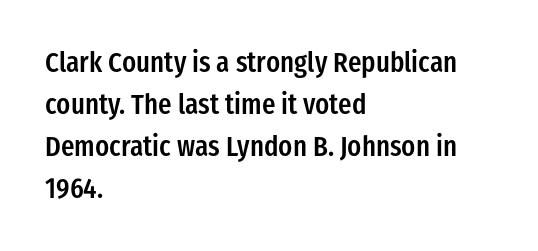
{"serif": "no", "italic": "no", "bold": "semi", "weight": "semibold", "width": "condensed", "stroke_contrast": "low", "x_height": "medium", "monospaced": "no", "underline": "no", "align": "left", "line_spacing": "normal", "line_spacing_ratio": 1.5, "letter_spacing": "normal", "letter_spacing_em": 0.0, "glyph_px": 28}
